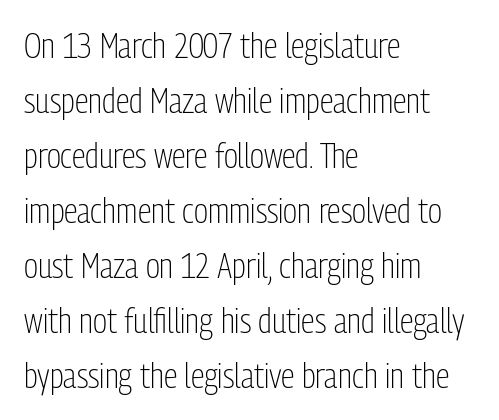
The image shows 35 px light, condensed sans-serif type, upright; set left-aligned, normal line spacing (1.57x), normal letter spacing, not underlined; low stroke contrast and a medium x-height.
